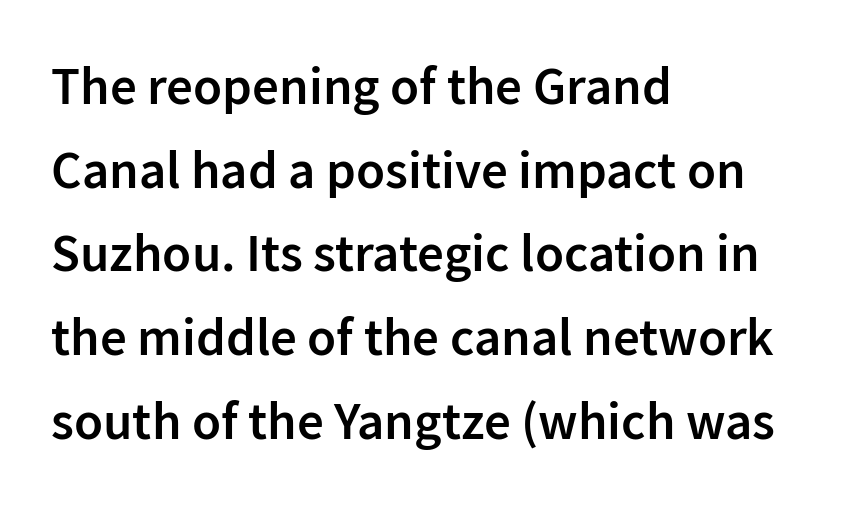
This is the regular roman posture of the typeface. The words here are not underlined. Between one letter and the next there's only the usual sliver of space. Casual observation: everything's shoved over to the left. Each new line begins a customary step beneath the previous one. Look at the stroke-to-counter ratio: somewhat heavy, a semibold.
